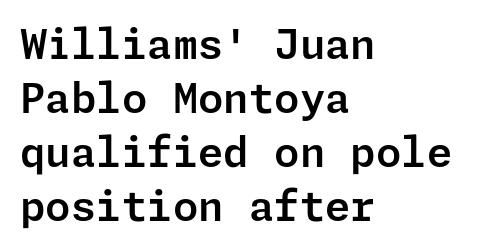
The image shows 41 px sans-serif type, upright; set left-aligned, normal line spacing (1.32x), normal letter spacing, not underlined; low stroke contrast and a medium x-height.
